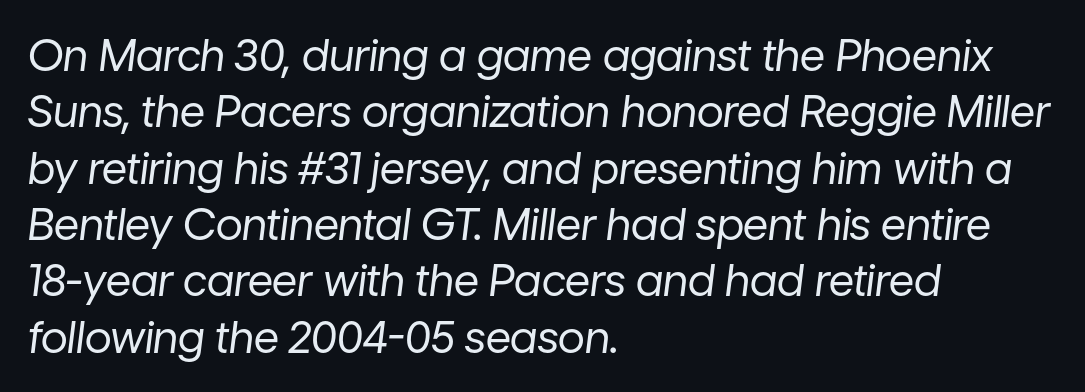
The image shows 44 px regular-weight type, italic (leaning right); set left-aligned, normal line spacing (1.28x), normal letter spacing, not underlined; low stroke contrast and a medium x-height.
